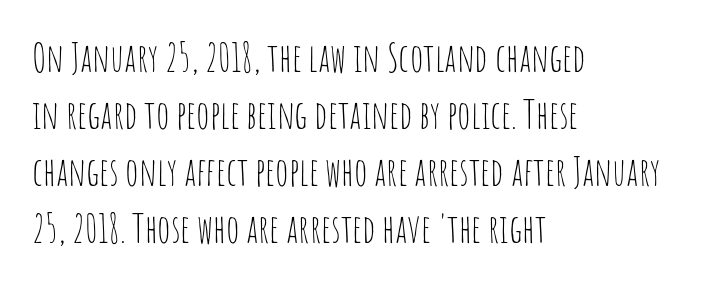
{"serif": "no", "italic": "no", "bold": "no", "weight": "thin", "width": "condensed", "stroke_contrast": "low", "x_height": "large", "monospaced": "no", "underline": "no", "align": "left", "line_spacing": "normal", "line_spacing_ratio": 1.46, "letter_spacing": "normal", "letter_spacing_em": 0.0, "glyph_px": 39}
